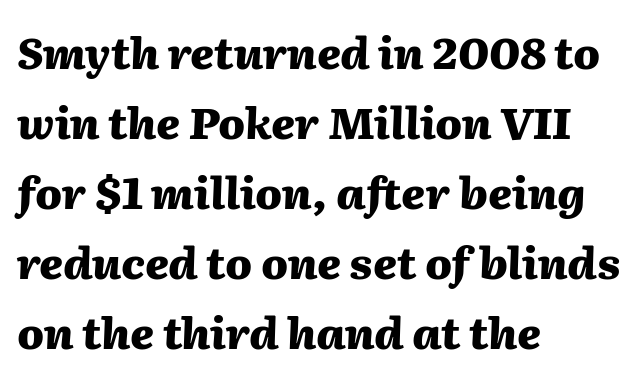
The image shows 44 px heavy type, italic (leaning right); set left-aligned, normal line spacing (1.59x), normal letter spacing, not underlined; medium stroke contrast and a medium x-height.
